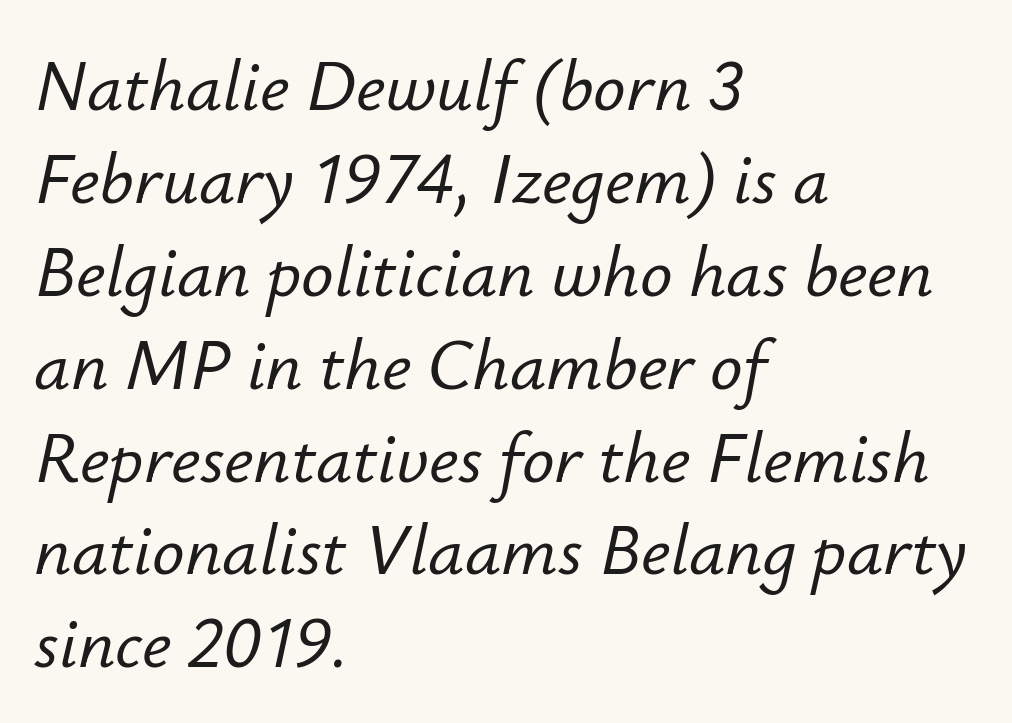
The image shows 72 px text type, italic (leaning right); set left-aligned, normal line spacing (1.29x), normal letter spacing, not underlined; low stroke contrast and a small x-height.
